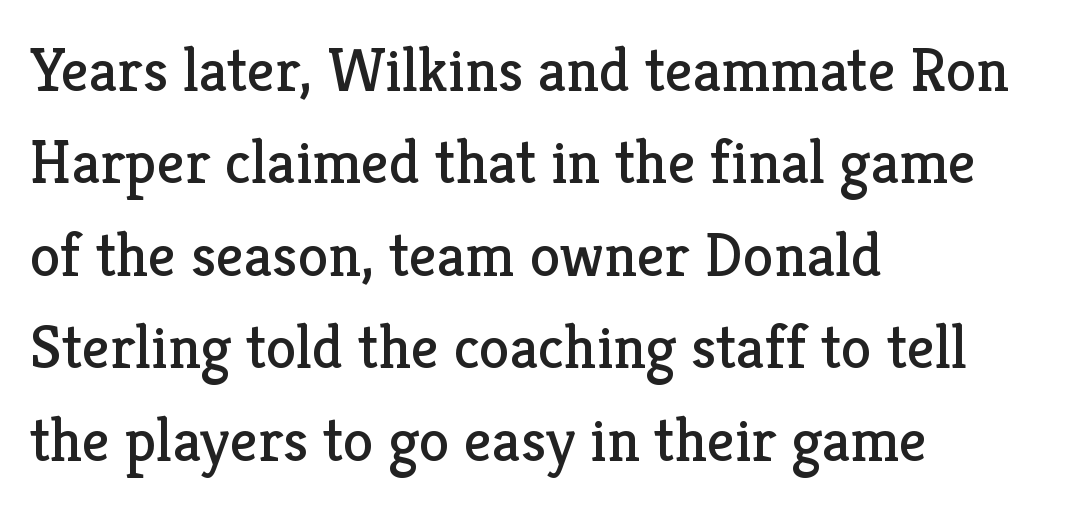
The lines in this sample share a left origin and differ only in where they stop. The letters carry serifs — small finishing strokes at the ends of their stems. The glyphs are unaccompanied by any horizontal stroke below them. This is not heavy type; no bold has been used. Default kerning and tracking; the words read as compact shapes.
